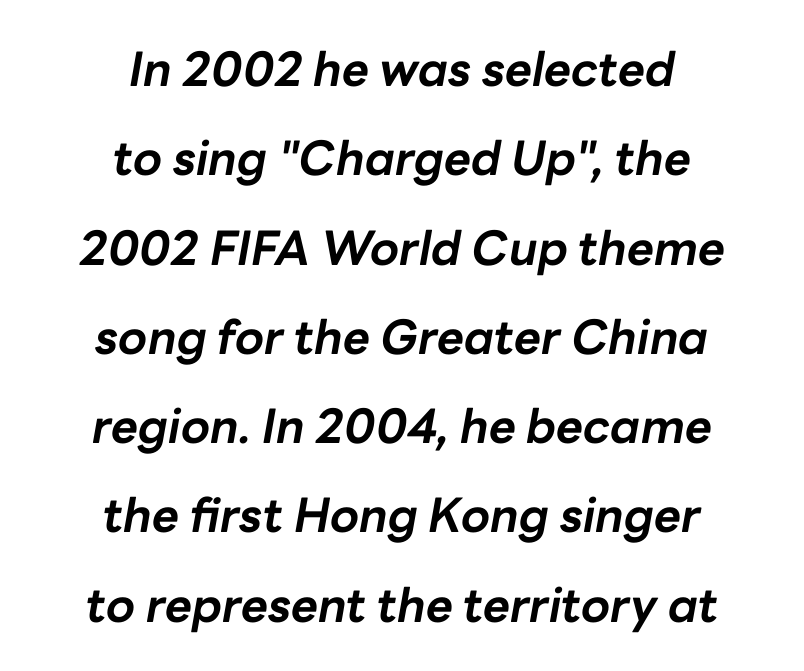
The image shows 47 px bold type, italic (leaning right); set centered, loose line spacing (1.9x), normal letter spacing, not underlined; low stroke contrast and a medium x-height.
